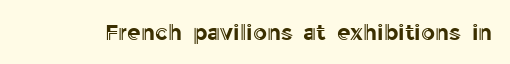
The image shows 22 px text type, upright; set normal letter spacing, not underlined.
